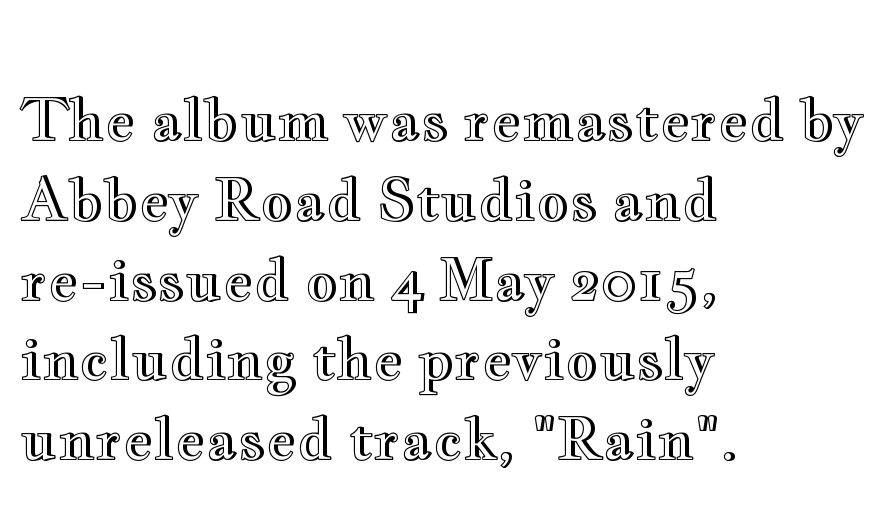
The image shows 57 px wide type, upright; set left-aligned, normal line spacing (1.4x), normal letter spacing, not underlined; a small x-height.
